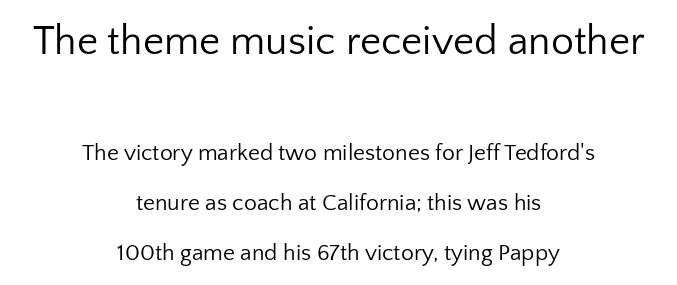
The image shows 41 px regular-weight sans-serif type, upright; set centered, loose line spacing (2.16x), normal letter spacing, not underlined; the first (top) block is 1.78x larger; low stroke contrast and a medium x-height.
